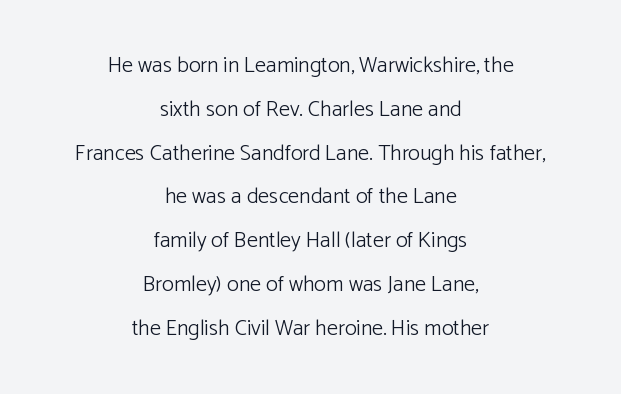
Vertical spacing — loose. Letters have the restrained weight of plain body copy at most. Words appear dense and cohesive because spacing is normal. Is there any slant? The stems are plumb. The area under the type is left untouched. Leftover space on each line is divided equally before and after the words.
